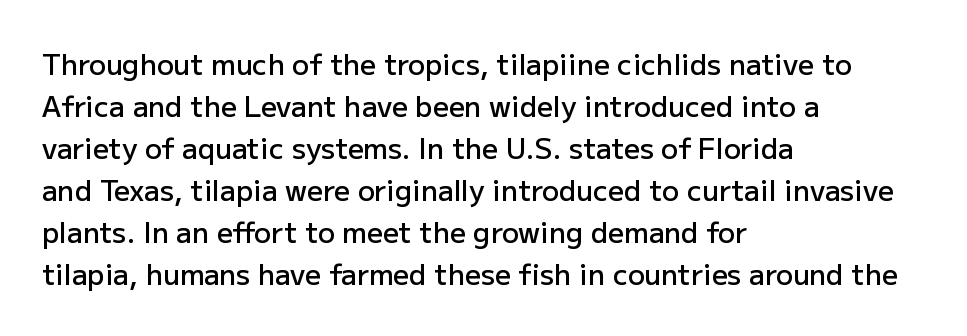
The image shows 28 px semibold sans-serif type, upright; set left-aligned, normal line spacing (1.5x), normal letter spacing, not underlined; low stroke contrast and a medium x-height.
